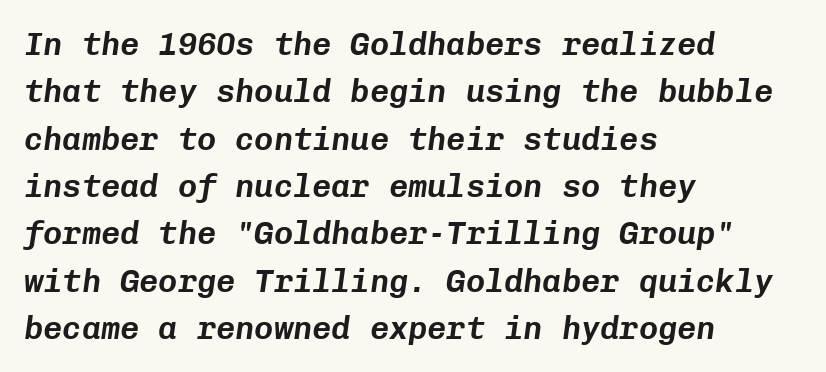
The image shows 32 px text type, italic (leaning right), monospaced; set left-aligned, normal line spacing (1.48x), normal letter spacing, not underlined; low stroke contrast and a medium x-height.
